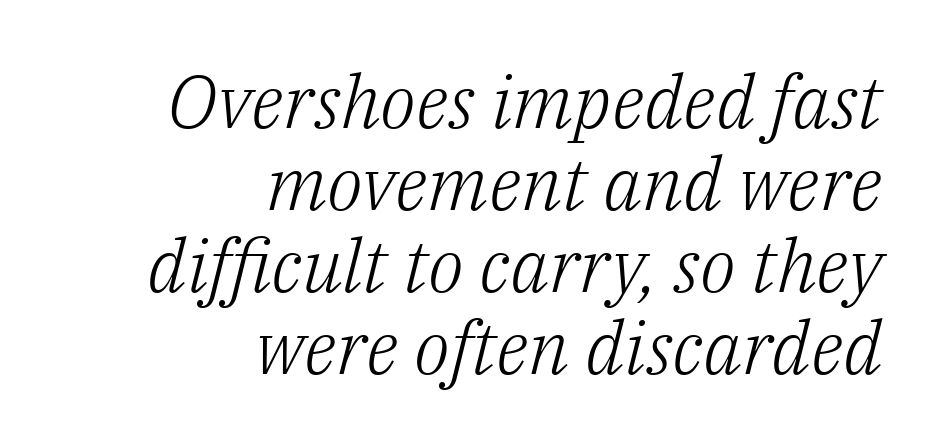
Q: Is the text bold? A: No.
Q: Is the text italic (slanted)? A: Yes, it leans right by about 14 degrees.
Q: Is the typeface a serif or a sans-serif typeface? A: Serif.
Q: Is the text underlined? A: No.
Q: How is the paragraph aligned? A: Right-aligned.
Q: Is the spacing between letters normal or unusually wide? A: Normal.
Q: Is the spacing between lines tight, normal or loose? A: Tight.
Q: Width (condensed, normal, or wide)? A: Normal.
Q: Stroke contrast? A: Low.
Q: x-height? A: Medium.
Q: Monospaced? A: No.
